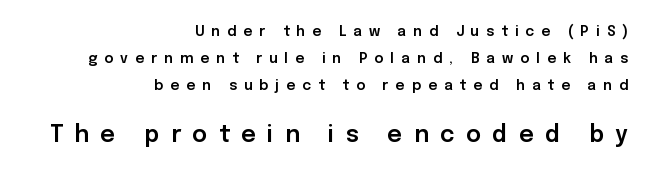
{"italic": "no", "underline": "no", "align": "right", "line_spacing": "loose", "line_spacing_ratio": 1.93, "letter_spacing": "wide", "letter_spacing_em": 0.5, "larger_block": "second", "size_ratio": 1.64, "glyph_px": 23}
